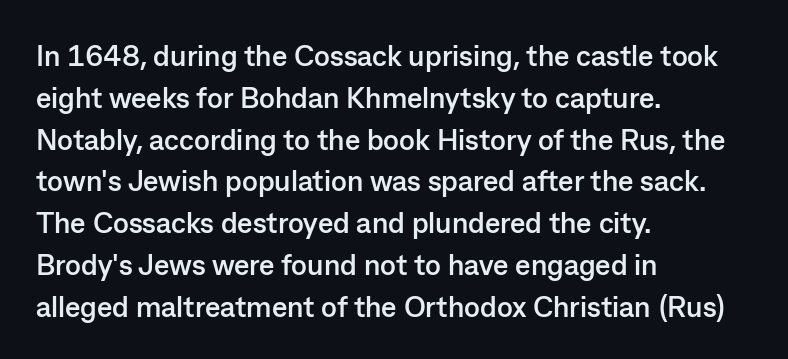
{"serif": "no", "italic": "no", "bold": "yes", "weight": "semibold", "width": "normal", "stroke_contrast": "low", "x_height": "medium", "monospaced": "no", "underline": "no", "align": "left", "line_spacing": "normal", "line_spacing_ratio": 1.44, "letter_spacing": "normal", "letter_spacing_em": 0.0, "glyph_px": 29}
